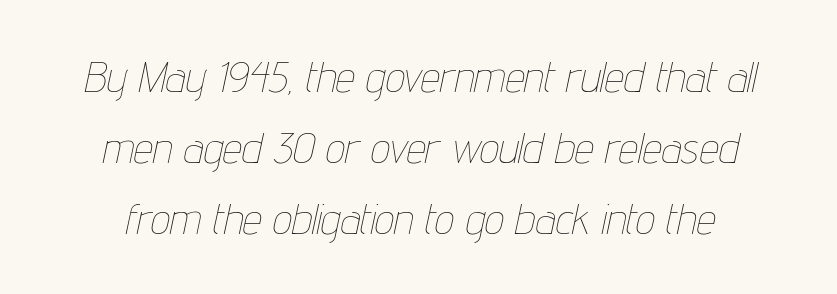
The image shows 43 px thin, condensed type, italic (leaning right); set normal line spacing (1.65x), normal letter spacing, not underlined; low stroke contrast and a medium x-height.
